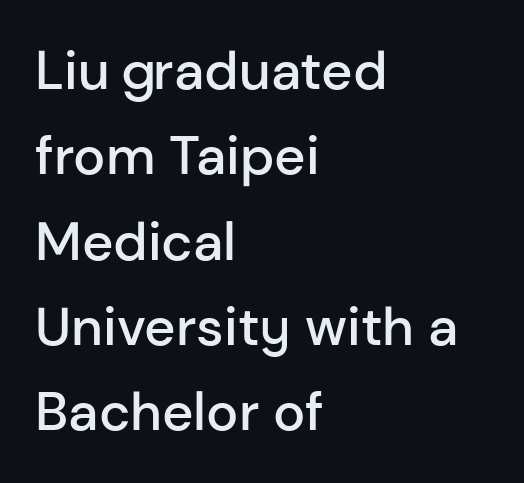
This is sans-serif lettering, the kind often seen on screens and signage. A bit beefed up — I'd call it semibold rather than bold. Does extra space separate the letters? No, they use regular spacing. Is this a fixed-width face? No — the glyphs have proportional, varying widths. Baseline-to-baseline distance is the conventional proportion of letter height.
